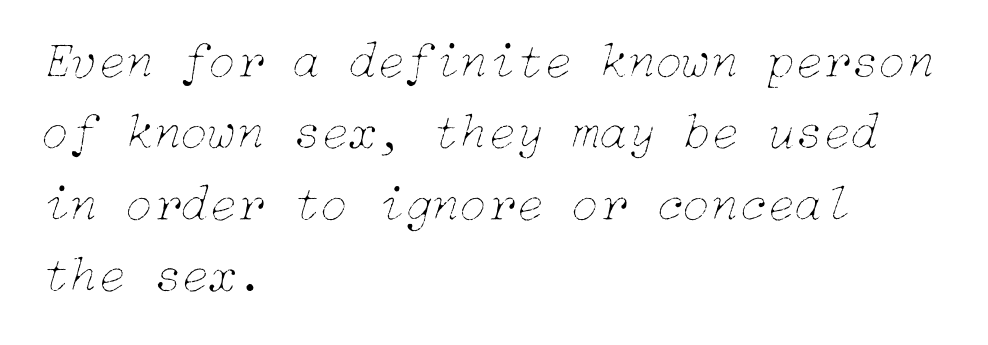
{"italic": "yes", "lean": "right", "slant_degrees": 15, "bold": "no", "weight": "thin", "width": "normal", "stroke_contrast": "low", "x_height": "medium", "underline": "no", "align": "left", "line_spacing": "normal", "line_spacing_ratio": 1.4, "letter_spacing": "normal", "letter_spacing_em": 0.0, "glyph_px": 51}
